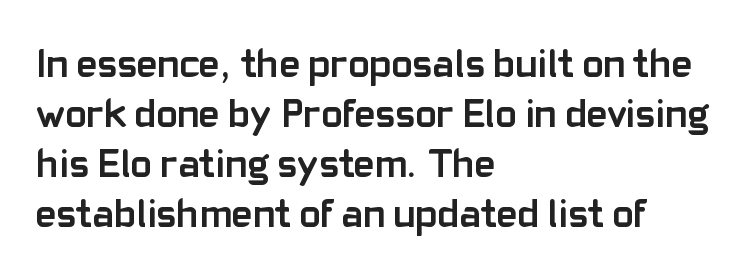
Q: Is the text bold? A: Yes.
Q: Is the text italic (slanted)? A: No, it is upright.
Q: Is the typeface a serif or a sans-serif typeface? A: Sans-serif.
Q: Is the text underlined? A: No.
Q: How is the paragraph aligned? A: Left-aligned.
Q: Is the spacing between letters normal or unusually wide? A: Normal.
Q: Is the spacing between lines tight, normal or loose? A: Normal.
Q: Width (condensed, normal, or wide)? A: Normal.
Q: Stroke contrast? A: Low.
Q: x-height? A: Medium.
Q: Monospaced? A: No.
